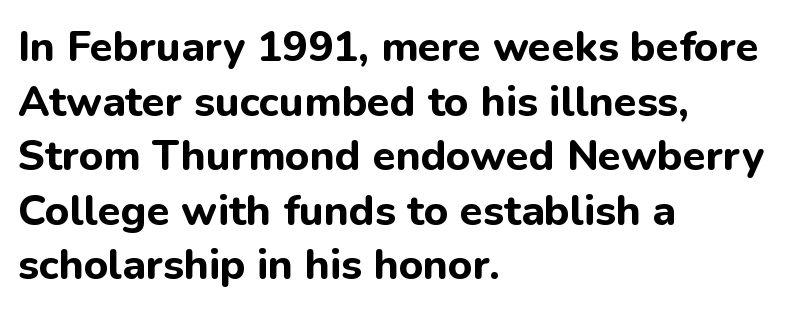
{"serif": "no", "italic": "no", "bold": "yes", "weight": "bold", "width": "normal", "stroke_contrast": "low", "x_height": "medium", "monospaced": "no", "underline": "no", "align": "left", "line_spacing": "normal", "line_spacing_ratio": 1.3, "letter_spacing": "normal", "letter_spacing_em": 0.0, "glyph_px": 42}
